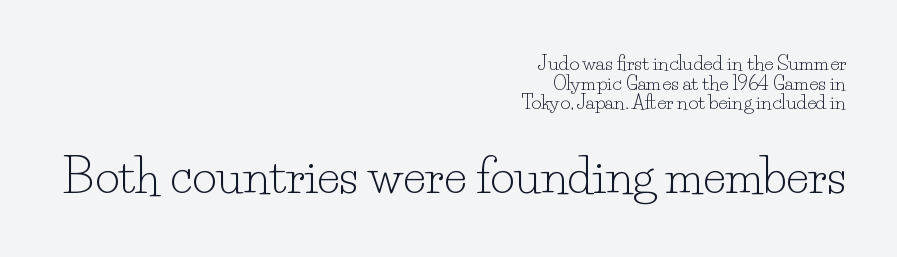
{"serif": "yes", "italic": "no", "bold": "no", "weight": "light", "width": "normal", "stroke_contrast": "low", "x_height": "small", "monospaced": "no", "underline": "no", "align": "right", "line_spacing": "tight", "line_spacing_ratio": 1.03, "letter_spacing": "normal", "letter_spacing_em": 0.0, "larger_block": "second", "size_ratio": 2.47, "glyph_px": 47}
